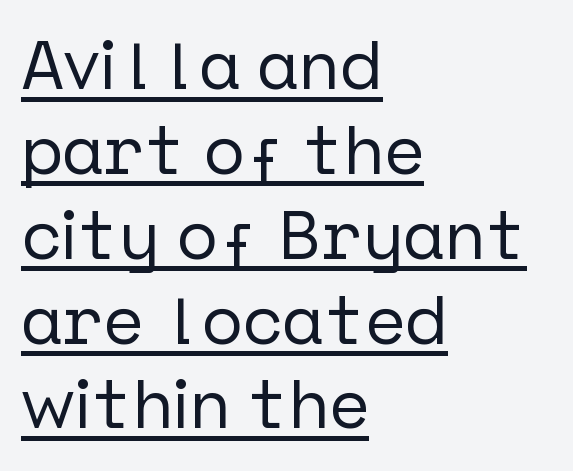
Q: Is the text italic (slanted)? A: No, it is upright.
Q: Is the typeface a serif or a sans-serif typeface? A: Sans-serif.
Q: Is the text underlined? A: Yes.
Q: How is the paragraph aligned? A: Left-aligned.
Q: Is the spacing between letters normal or unusually wide? A: Normal.
Q: Width (condensed, normal, or wide)? A: Normal.
Q: Stroke contrast? A: Low.
Q: x-height? A: Medium.
